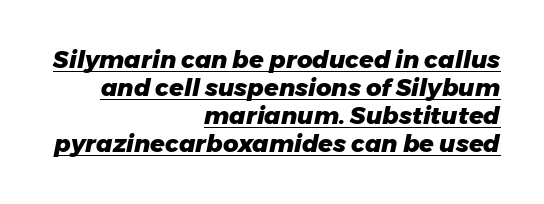
Q: Is the text bold? A: Yes.
Q: Is the text italic (slanted)? A: Yes, it leans right by about 11 degrees.
Q: Is the text underlined? A: Yes.
Q: How is the paragraph aligned? A: Right-aligned.
Q: Is the spacing between letters normal or unusually wide? A: Normal.
